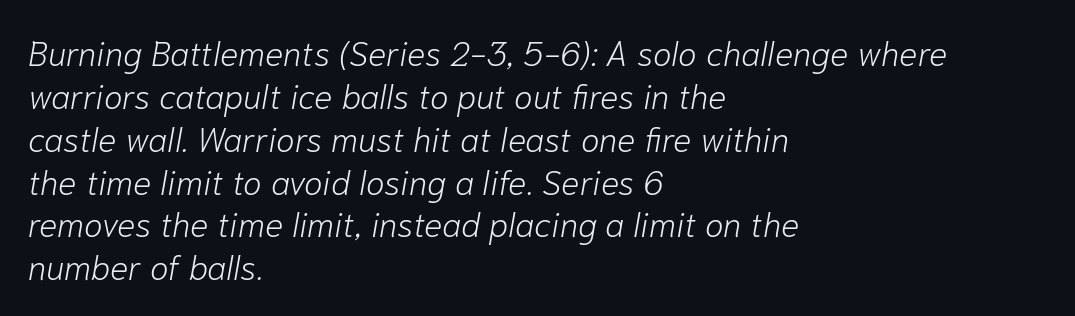
{"italic": "yes", "lean": "right", "slant_degrees": 10, "bold": "no", "weight": "light", "width": "normal", "stroke_contrast": "low", "x_height": "medium", "monospaced": "no", "underline": "no", "align": "left", "line_spacing": "normal", "line_spacing_ratio": 1.26, "letter_spacing": "normal", "letter_spacing_em": 0.0, "glyph_px": 34}
